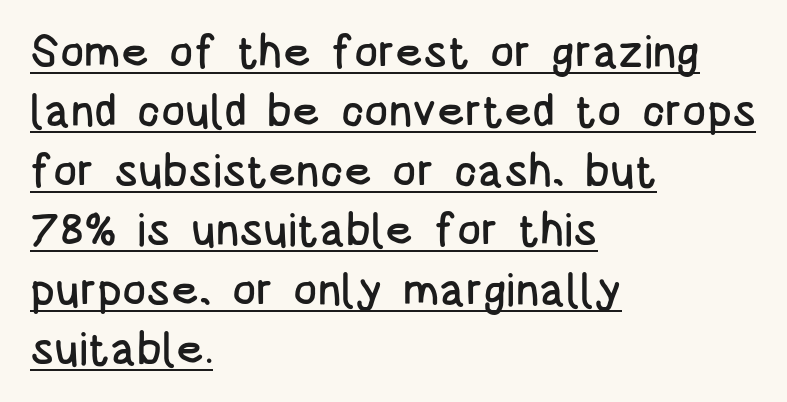
Q: Is the text italic (slanted)? A: No, it is upright.
Q: Is the typeface a serif or a sans-serif typeface? A: Sans-serif.
Q: Is the text underlined? A: Yes.
Q: How is the paragraph aligned? A: Left-aligned.
Q: Is the spacing between letters normal or unusually wide? A: Normal.
Q: Is the spacing between lines tight, normal or loose? A: Normal.
Q: Width (condensed, normal, or wide)? A: Condensed.
Q: Stroke contrast? A: Low.
Q: x-height? A: Large.
Q: Monospaced? A: No.
